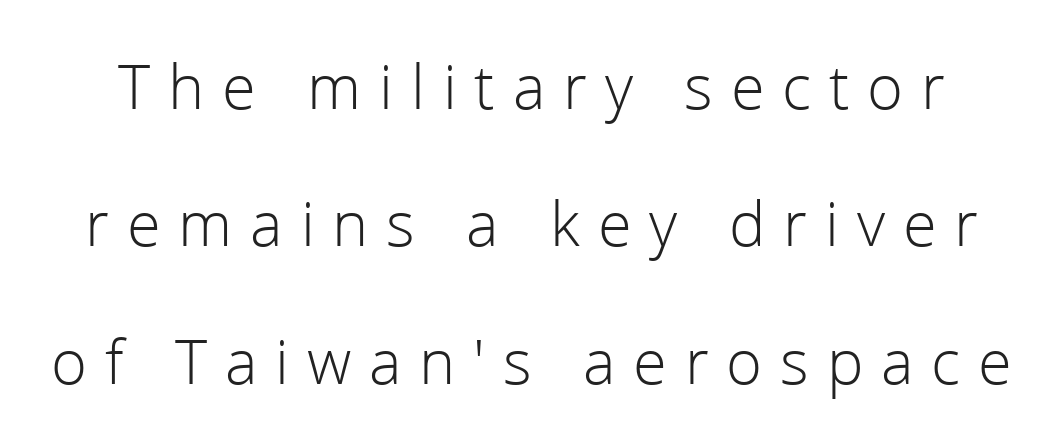
Q: Is the text bold? A: No.
Q: Is the text italic (slanted)? A: No, it is upright.
Q: Is the typeface a serif or a sans-serif typeface? A: Sans-serif.
Q: Is the text underlined? A: No.
Q: Is the spacing between letters normal or unusually wide? A: Unusually wide.
Q: Is the spacing between lines tight, normal or loose? A: Loose.
Q: Width (condensed, normal, or wide)? A: Normal.
Q: Stroke contrast? A: Low.
Q: x-height? A: Medium.
Q: Monospaced? A: No.
